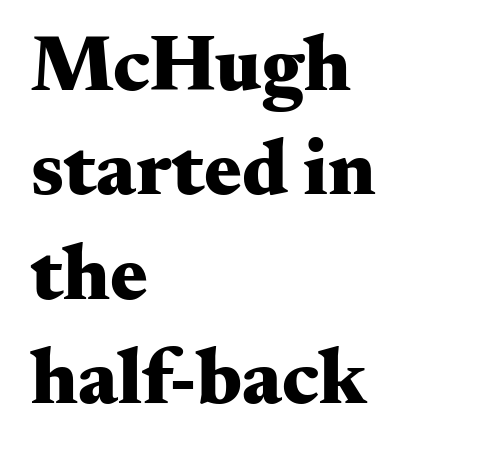
The leading is moderate, giving the passage an even texture. What stands out about the letter spacing? Nothing — it is the standard amount. The type sits square on the baseline with zero lean. The string is rendered with underlining switched off.
